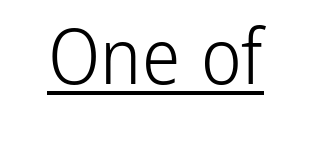
The image shows 77 px light, condensed sans-serif type, upright; set normal letter spacing, underlined; low stroke contrast and a medium x-height.
